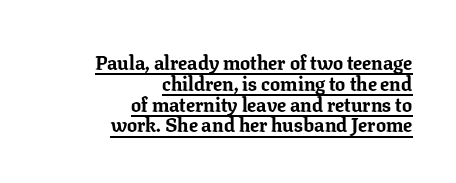
Q: Is the text bold? A: Yes.
Q: Is the text italic (slanted)? A: No, it is upright.
Q: Is the text underlined? A: Yes.
Q: How is the paragraph aligned? A: Right-aligned.
Q: Is the spacing between letters normal or unusually wide? A: Normal.
Q: Is the spacing between lines tight, normal or loose? A: Tight.
